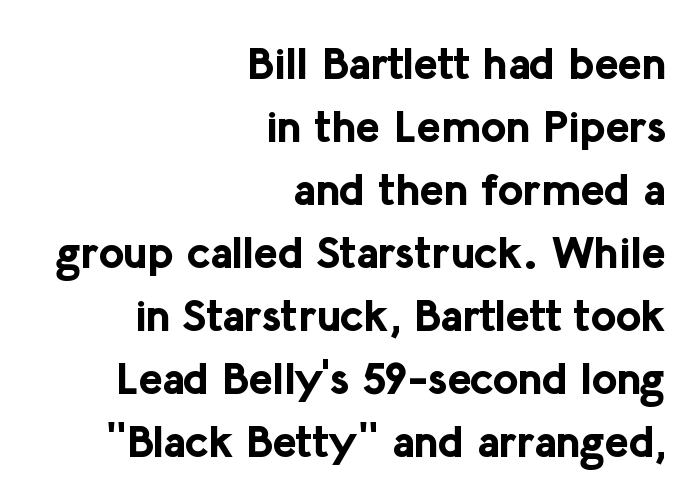
These lines were composed using upright roman letters. Honestly, there is no underline to notice here at all. Compared with an ordinary text face, these strokes are far heavier — a full bold. The passage shown has conventional tracking throughout. The designer went with a sans here, leaving each stem footless. The letters advance in unequal steps, a hallmark of proportional type.
